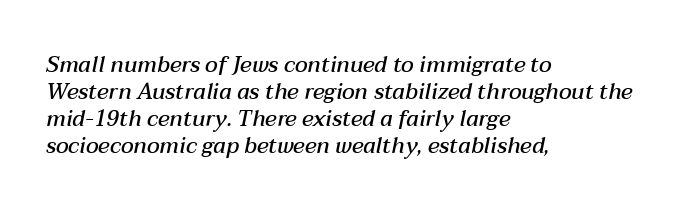
The image shows 22 px text type, italic (leaning right); set left-aligned, line spacing 1.23x, normal letter spacing, not underlined.
